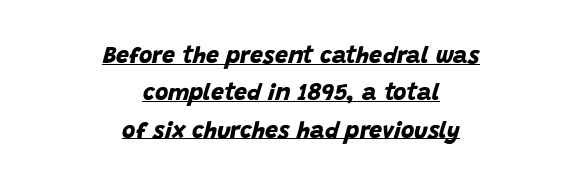
Q: Is the text bold? A: Yes.
Q: Is the text underlined? A: Yes.
Q: How is the paragraph aligned? A: Centered.
Q: Is the spacing between letters normal or unusually wide? A: Normal.
Q: Is the spacing between lines tight, normal or loose? A: Normal.
